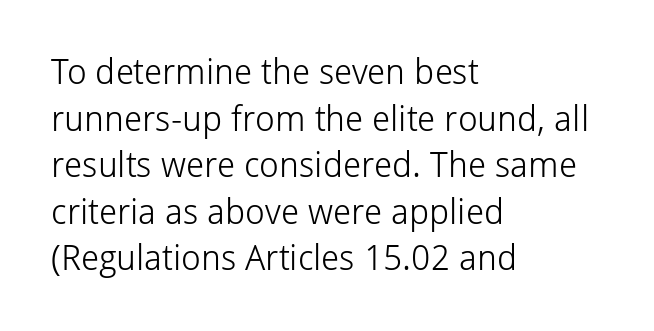
{"serif": "no", "italic": "no", "bold": "no", "weight": "light", "width": "normal", "stroke_contrast": "low", "x_height": "medium", "monospaced": "no", "underline": "no", "align": "left", "line_spacing": "normal", "line_spacing_ratio": 1.33, "letter_spacing": "normal", "letter_spacing_em": 0.0, "glyph_px": 35}
